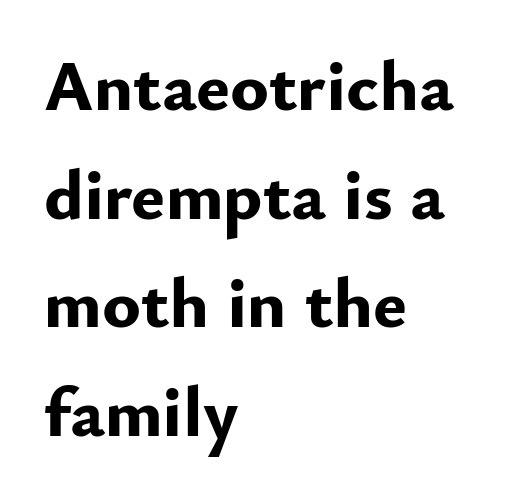
Q: Is the text bold? A: Yes.
Q: Is the text italic (slanted)? A: No, it is upright.
Q: Is the typeface a serif or a sans-serif typeface? A: Sans-serif.
Q: Is the text underlined? A: No.
Q: How is the paragraph aligned? A: Left-aligned.
Q: Is the spacing between letters normal or unusually wide? A: Normal.
Q: Is the spacing between lines tight, normal or loose? A: Normal.
Q: Width (condensed, normal, or wide)? A: Normal.
Q: Stroke contrast? A: Low.
Q: x-height? A: Small.
Q: Monospaced? A: No.
